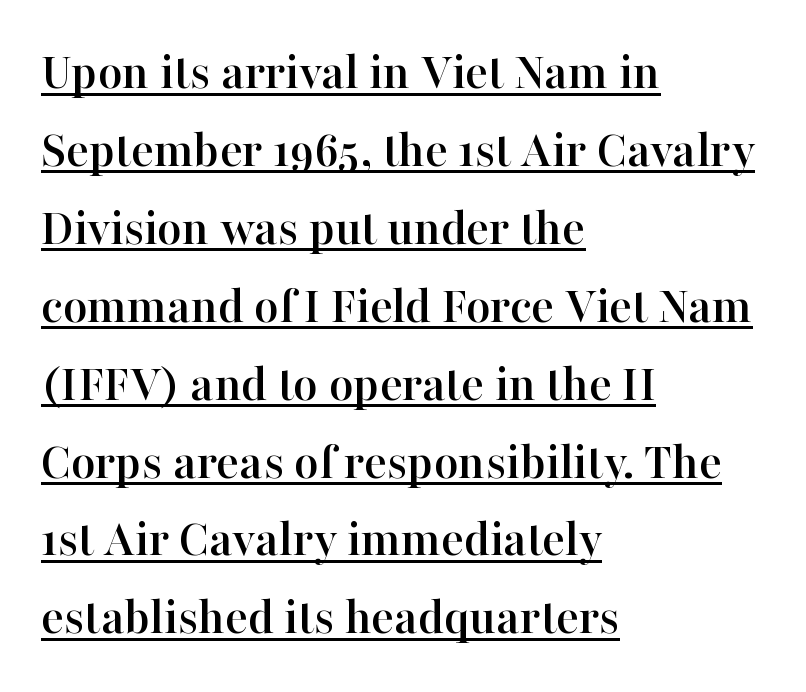
The passage shown is typed in a proportional face where columns would drift. Typographically, this falls in the serif category. Tracking value appears to be zero — textbook default spacing. Vertically, the passage feels balanced, rows spaced as you'd expect. The font's upright variant was chosen for this text. The rendering anchors every line to the left-hand side.
